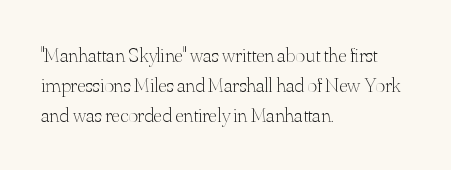
Compared with typical body copy, the letter spacing here is the same. The text block is weighted toward the left margin, trailing off unevenly rightward. The foot of each line stays bare and open. Evenly set lines give the paragraph a standard silhouette. Stroke thickness stays within the range of a standard reading face or lighter.
